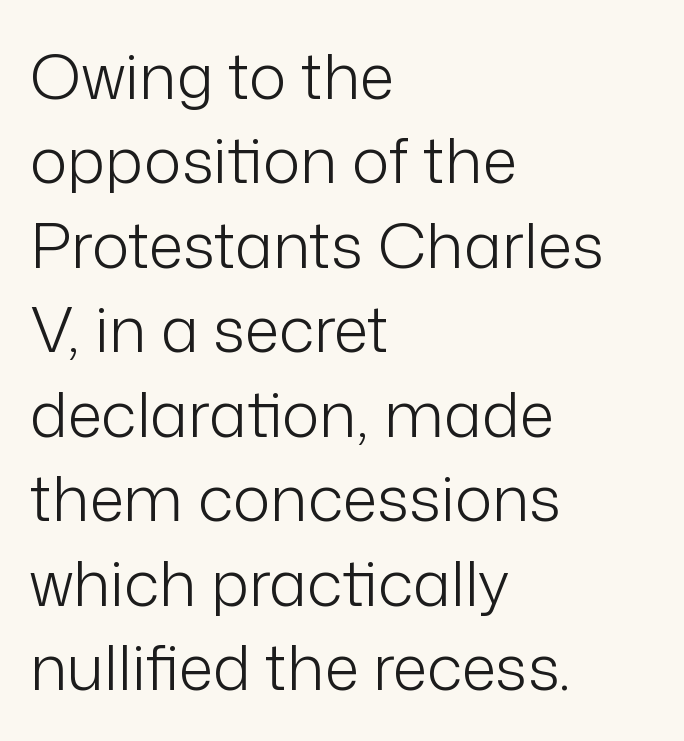
The image shows 63 px light sans-serif type, upright; set left-aligned, normal line spacing (1.34x), normal letter spacing, not underlined; low stroke contrast and a medium x-height.
